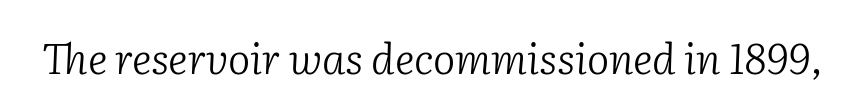
The image shows 42 px light serif type, italic (leaning right); set normal letter spacing, not underlined; low stroke contrast and a medium x-height.
